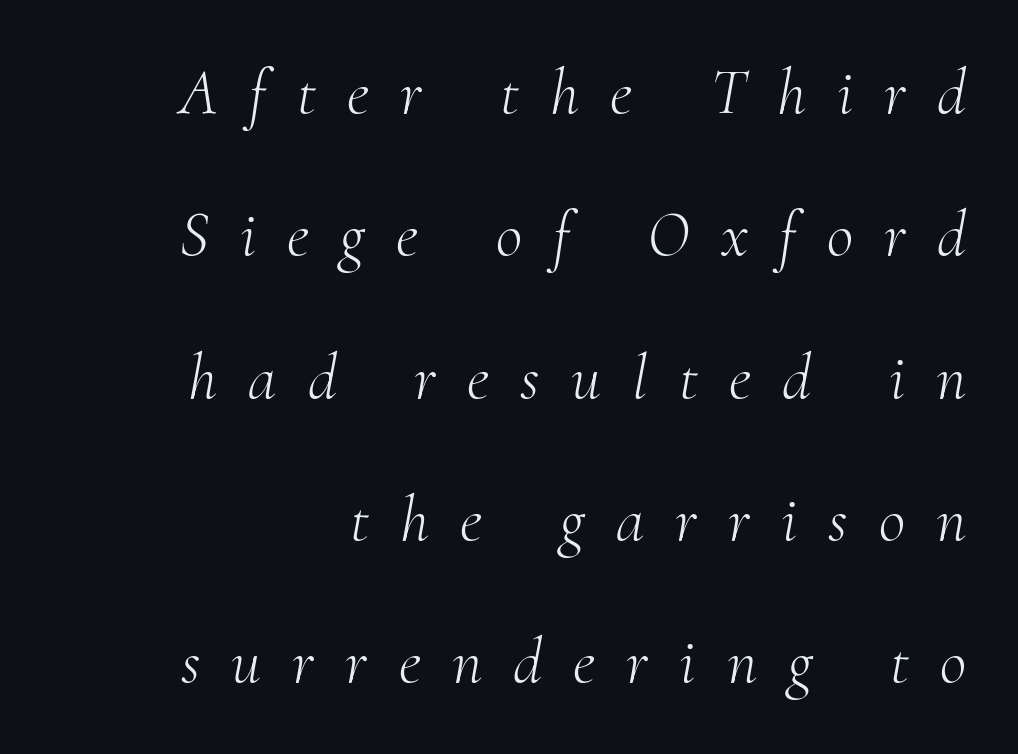
{"serif": "yes", "italic": "yes", "lean": "right", "slant_degrees": 10, "bold": "no", "weight": "light", "width": "normal", "stroke_contrast": "medium", "x_height": "small", "monospaced": "no", "underline": "no", "line_spacing": "loose", "line_spacing_ratio": 2.19, "letter_spacing": "wide", "letter_spacing_em": 0.48, "glyph_px": 65}
